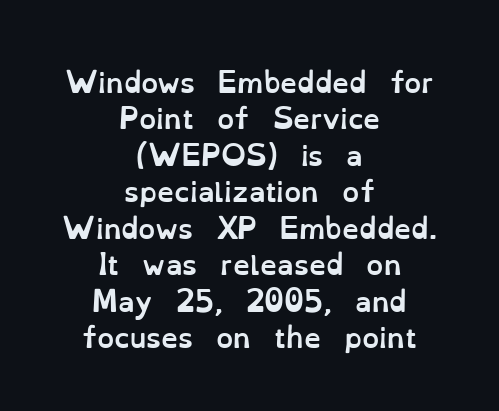
{"italic": "no", "bold": "yes", "underline": "no", "align": "center", "line_spacing": "normal", "line_spacing_ratio": 1.35, "letter_spacing": "normal", "letter_spacing_em": 0.0, "glyph_px": 27}
